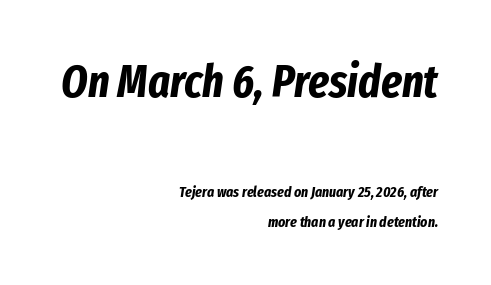
Q: Is the text bold? A: Yes.
Q: Is the text italic (slanted)? A: Yes, it leans right by about 8 degrees.
Q: Is the text underlined? A: No.
Q: How is the paragraph aligned? A: Right-aligned.
Q: Is the spacing between letters normal or unusually wide? A: Normal.
Q: Is the spacing between lines tight, normal or loose? A: Loose.
Q: Which block of text is set in a larger size, the first (top) or the second (bottom)? A: The first (top) one.
Q: Width (condensed, normal, or wide)? A: Condensed.
Q: Stroke contrast? A: Low.
Q: x-height? A: Medium.
Q: Monospaced? A: No.
